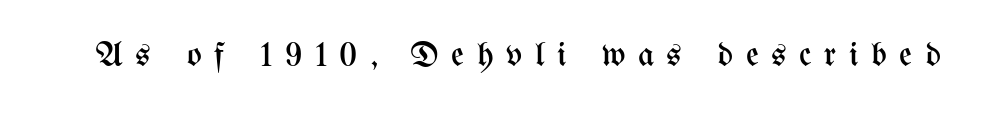
The image shows 35 px regular-weight, condensed type, upright; set unusually wide letter spacing (+0.36 em), not underlined; medium stroke contrast and a medium x-height.
